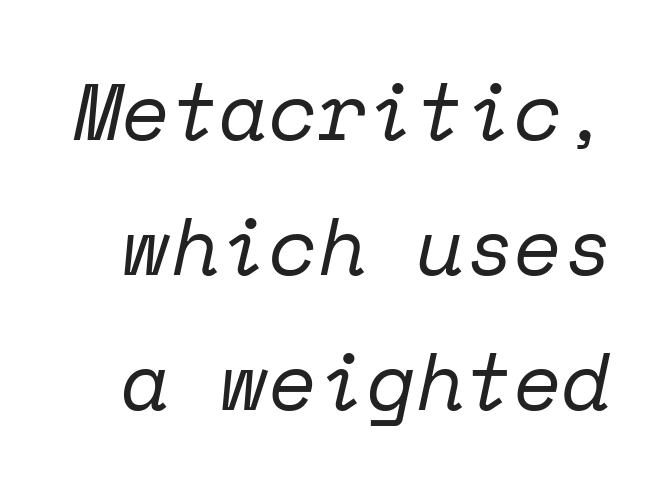
The image shows 80 px regular-weight serif type, italic (leaning right), monospaced; set normal line spacing (1.69x), normal letter spacing, not underlined; low stroke contrast and a medium x-height.
